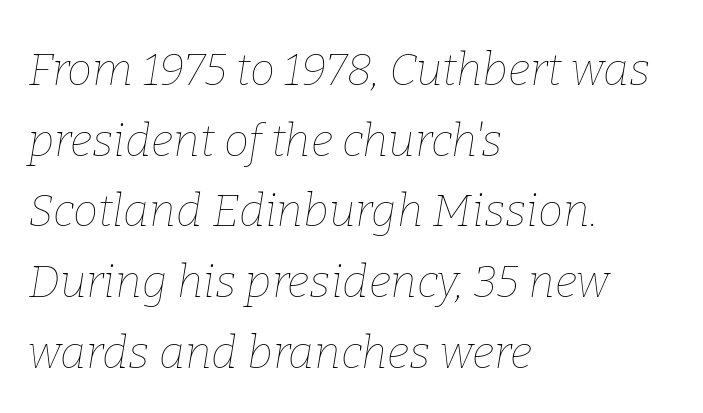
These lines stack with their left ends in a neat column. The space between consecutive lines is moderate. The type is set solid horizontally, with unmodified tracking. A quiet, ordinary-to-light weight characterises the typeface.
